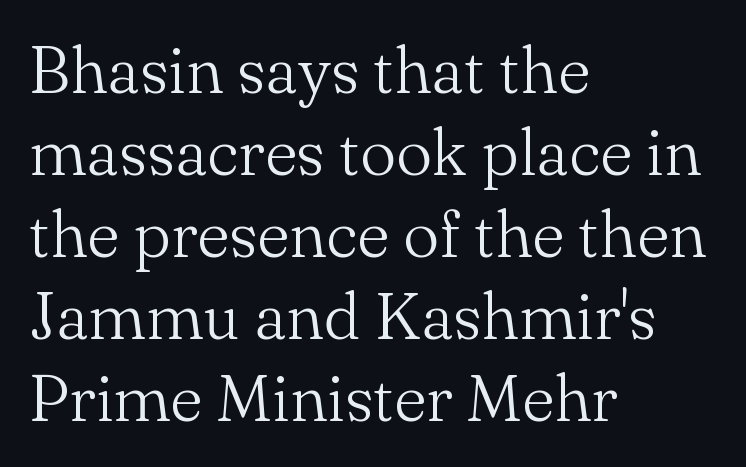
Left-aligned paragraph, ragged on the right. The passage shown is typeset with a serif family. A normal amount of white space separates one row of letters from the next. The font's upright variant was chosen for this text.
